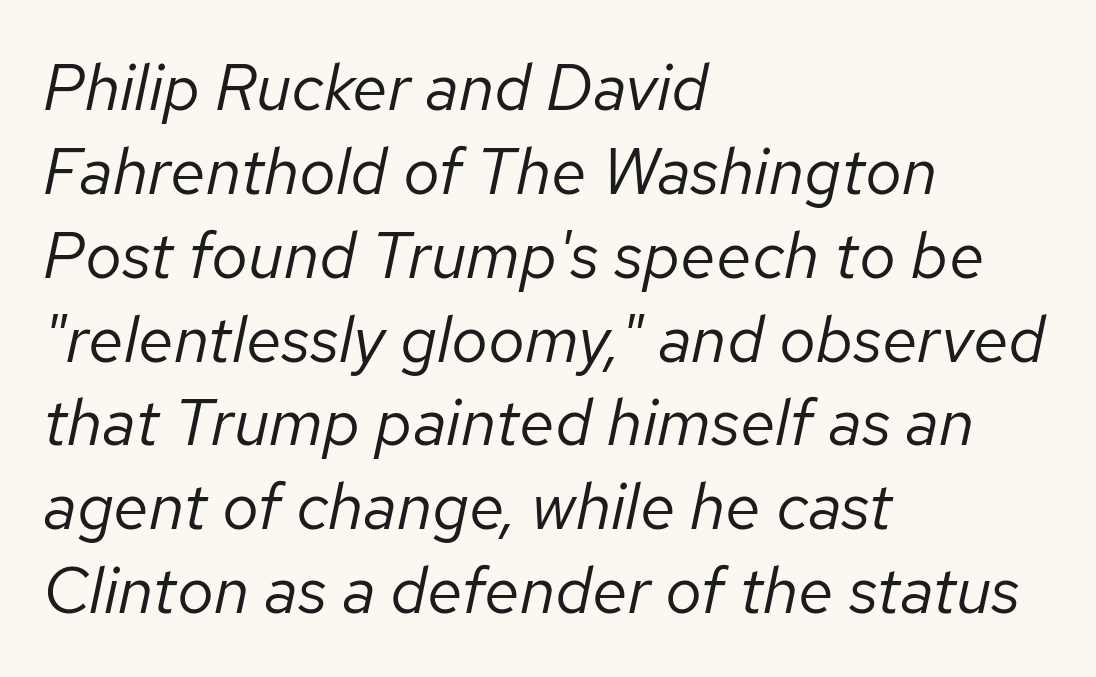
{"italic": "yes", "lean": "right", "slant_degrees": 12, "bold": "no", "weight": "regular", "width": "normal", "stroke_contrast": "low", "x_height": "medium", "monospaced": "no", "underline": "no", "align": "left", "line_spacing": "normal", "line_spacing_ratio": 1.29, "letter_spacing": "normal", "letter_spacing_em": 0.0, "glyph_px": 65}
